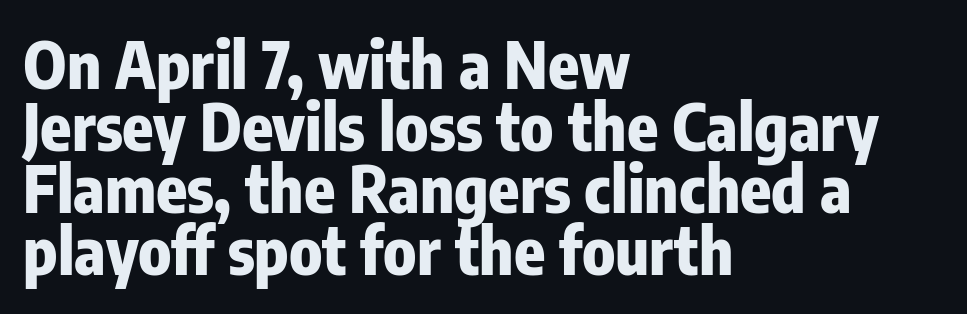
{"serif": "no", "italic": "no", "bold": "yes", "weight": "heavy", "width": "condensed", "stroke_contrast": "low", "x_height": "medium", "monospaced": "no", "underline": "no", "align": "left", "line_spacing": "tight", "line_spacing_ratio": 0.97, "letter_spacing": "normal", "letter_spacing_em": 0.0, "glyph_px": 64}
